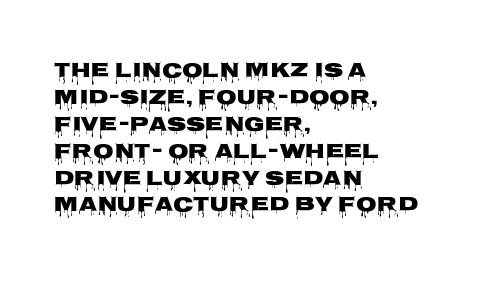
{"italic": "no", "bold": "yes", "underline": "no", "align": "left", "line_spacing": "normal", "line_spacing_ratio": 1.28, "letter_spacing": "normal", "letter_spacing_em": 0.0, "glyph_px": 21}
